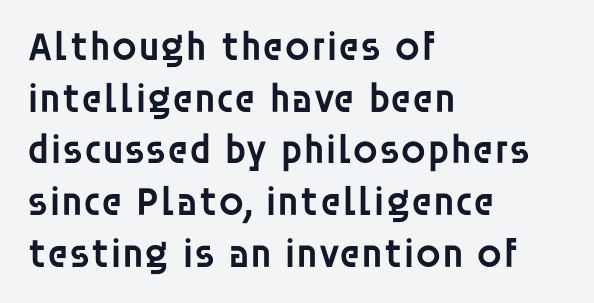
{"serif": "no", "italic": "no", "bold": "semi", "weight": "semibold", "width": "normal", "stroke_contrast": "low", "x_height": "large", "monospaced": "no", "underline": "no", "align": "left", "line_spacing": "normal", "line_spacing_ratio": 1.26, "letter_spacing": "normal", "letter_spacing_em": 0.0, "glyph_px": 41}
